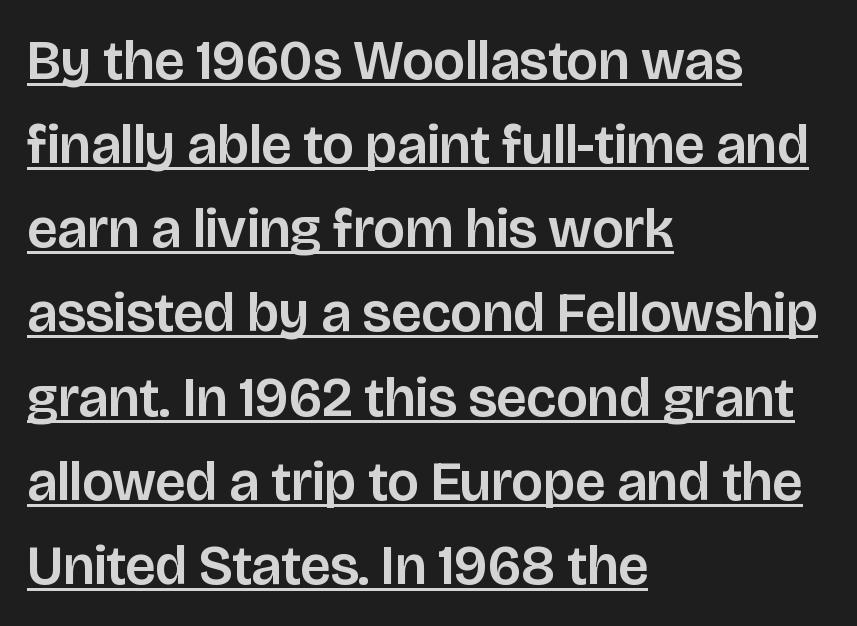
You could call the tracking neutral — neither tight nor loose. If you drew a ruler down the left edge, every line would touch it. What's the leading like? Ordinary, nothing unusual. Nope, not italic — everything's standing straight. Typographically, this falls in the sans-serif category. Notice how a bar underscores the lettering throughout.
